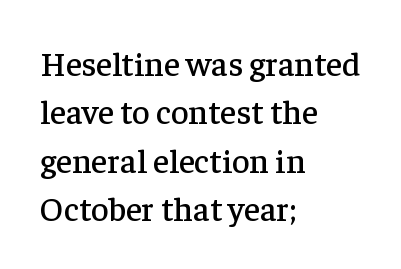
The image shows 34 px serif type, upright; set left-aligned, normal line spacing (1.42x), normal letter spacing, not underlined; low stroke contrast and a medium x-height.
